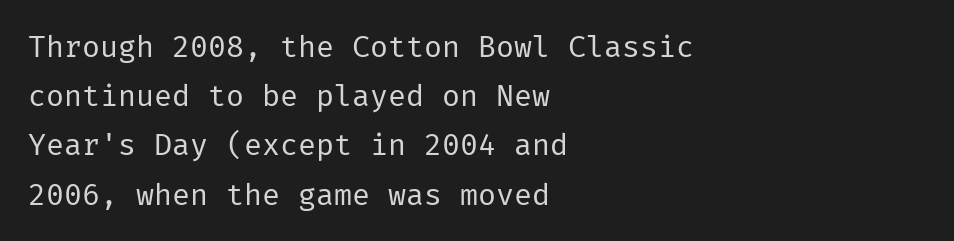
Q: Is the text bold? A: No.
Q: Is the text italic (slanted)? A: No, it is upright.
Q: Is the typeface a serif or a sans-serif typeface? A: Sans-serif.
Q: Is the text underlined? A: No.
Q: How is the paragraph aligned? A: Left-aligned.
Q: Is the spacing between letters normal or unusually wide? A: Normal.
Q: Is the spacing between lines tight, normal or loose? A: Normal.
Q: Width (condensed, normal, or wide)? A: Normal.
Q: Stroke contrast? A: Low.
Q: x-height? A: Medium.
